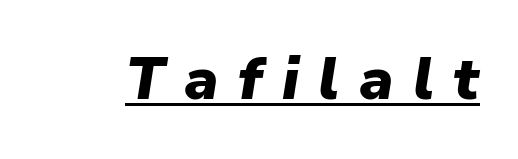
{"italic": "yes", "lean": "right", "slant_degrees": 9, "bold": "yes", "weight": "heavy", "width": "normal", "stroke_contrast": "low", "x_height": "medium", "monospaced": "no", "underline": "yes", "letter_spacing": "wide", "letter_spacing_em": 0.33, "glyph_px": 59}
